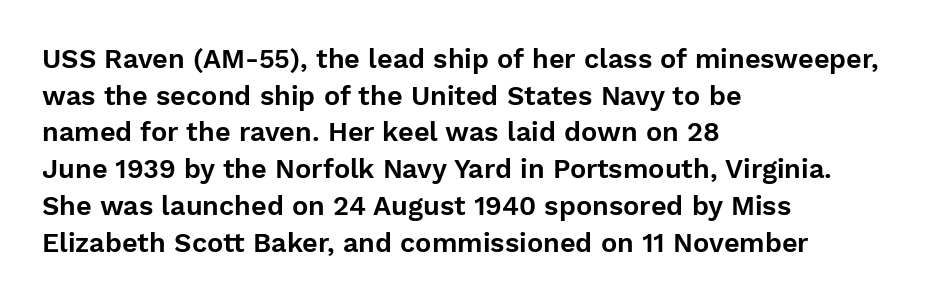
Alignment: flush left. The lettering stays uniformly vertical, giving the passage a roman look. The block of text has a typical density, with ordinary space between rows. Beneath every word, the page is bare. Compared with typical body copy, the letter spacing here is the same.
